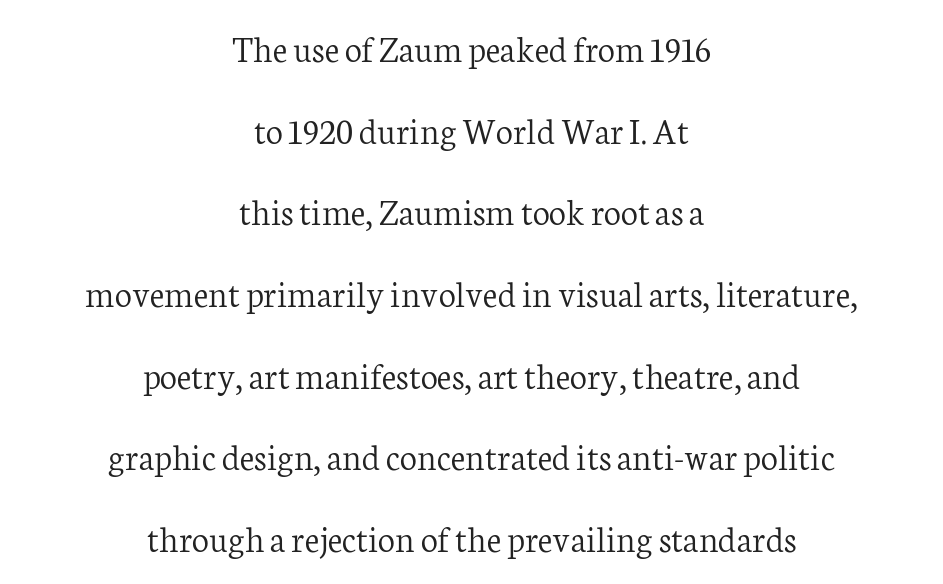
The image shows 38 px light serif type, upright; set centered, loose line spacing (2.15x), normal letter spacing, not underlined; low stroke contrast and a medium x-height.
